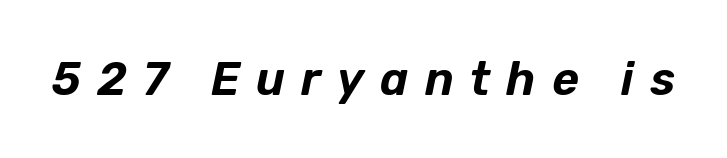
A bare baseline throughout the passage. Short note: letters widely spaced. Is this a fixed-width face? No — the glyphs have proportional, varying widths. The rendering applies a slant to the glyphs.
